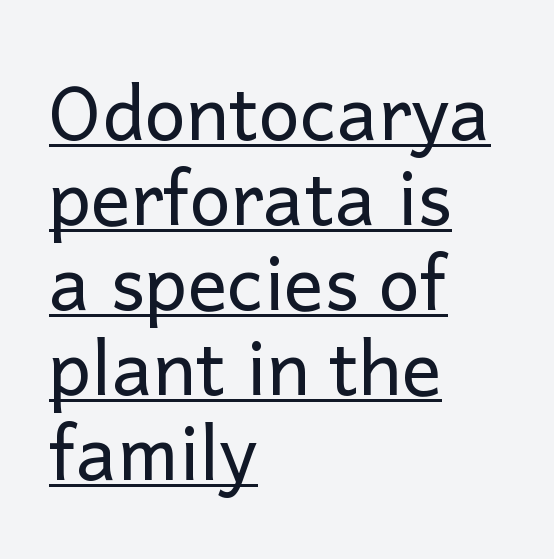
Q: Is the text bold? A: No.
Q: Is the text italic (slanted)? A: No, it is upright.
Q: Is the typeface a serif or a sans-serif typeface? A: Sans-serif.
Q: Is the text underlined? A: Yes.
Q: How is the paragraph aligned? A: Left-aligned.
Q: Is the spacing between letters normal or unusually wide? A: Normal.
Q: Is the spacing between lines tight, normal or loose? A: Tight.
Q: Width (condensed, normal, or wide)? A: Normal.
Q: Stroke contrast? A: Low.
Q: x-height? A: Medium.
Q: Monospaced? A: No.
